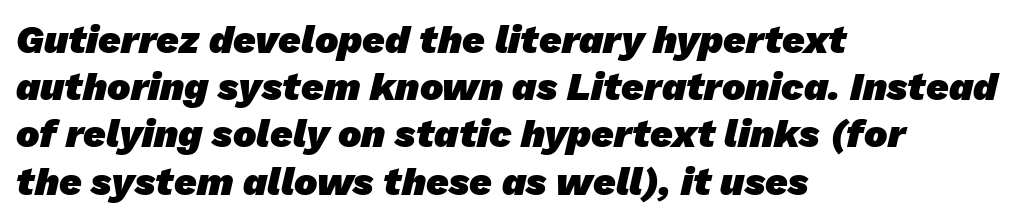
The image shows 39 px heavy sans-serif type; set left-aligned, line spacing 1.21x, normal letter spacing, not underlined; low stroke contrast and a medium x-height.
